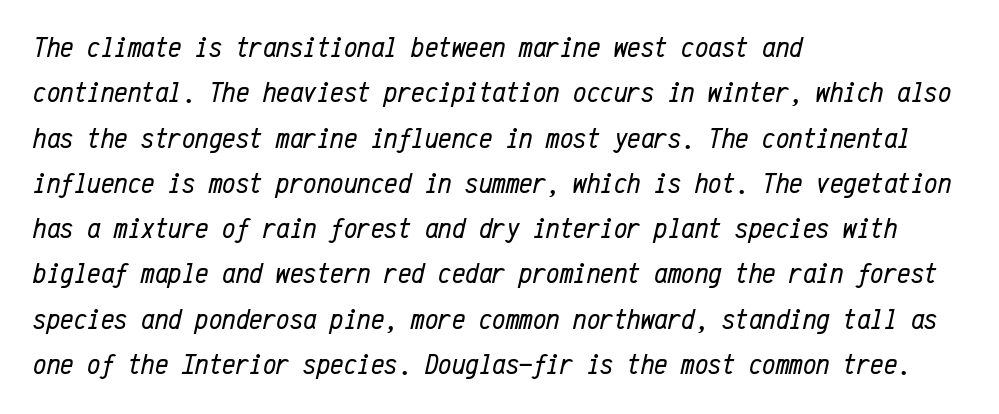
Q: Is the text bold? A: No.
Q: Is the text italic (slanted)? A: Yes, it leans right by about 12 degrees.
Q: Is the text underlined? A: No.
Q: How is the paragraph aligned? A: Left-aligned.
Q: Is the spacing between letters normal or unusually wide? A: Normal.
Q: Is the spacing between lines tight, normal or loose? A: Normal.
Q: Width (condensed, normal, or wide)? A: Condensed.
Q: Stroke contrast? A: Low.
Q: x-height? A: Medium.
Q: Monospaced? A: Yes.
